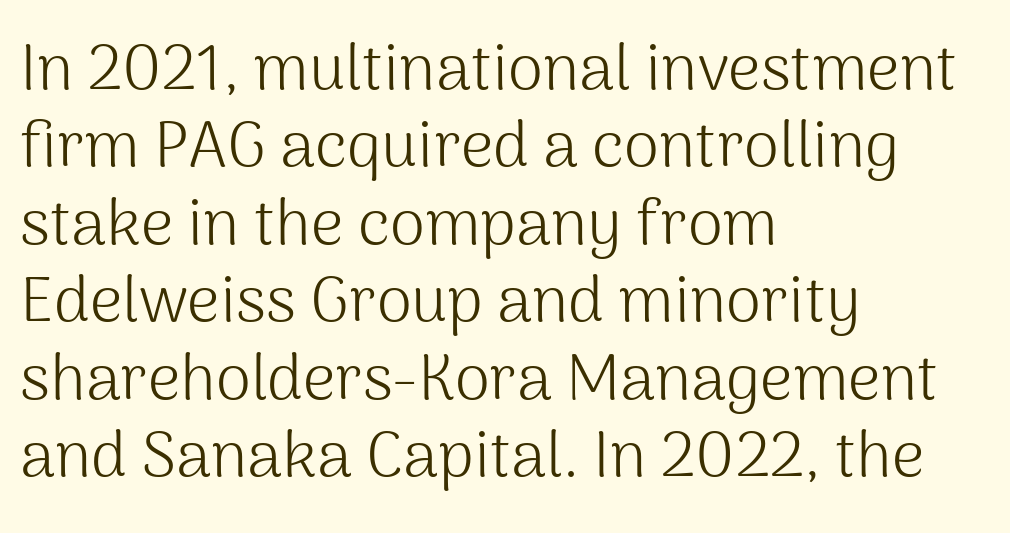
Q: Is the text bold? A: No.
Q: Is the text italic (slanted)? A: No, it is upright.
Q: Is the typeface a serif or a sans-serif typeface? A: Sans-serif.
Q: Is the text underlined? A: No.
Q: How is the paragraph aligned? A: Left-aligned.
Q: Is the spacing between letters normal or unusually wide? A: Normal.
Q: Width (condensed, normal, or wide)? A: Normal.
Q: Stroke contrast? A: Medium.
Q: x-height? A: Medium.
Q: Monospaced? A: No.
